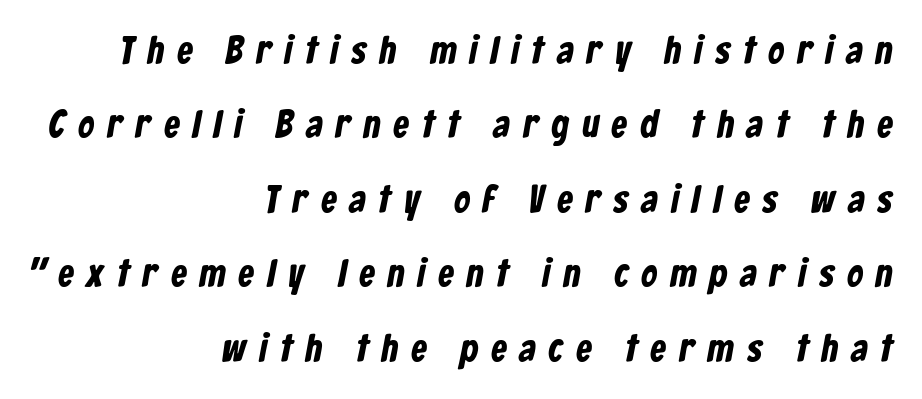
These lines carry a lot of weight — the face is fully bold. The face used here is rendered with a markedly widened letterfit. The face used here is proportionally spaced, like ordinary book or web type. Words float on clear page, feet unadorned. Typeset ragged left — the right edge is the straight one. You could fit nearly another row in the gap between these rows.
